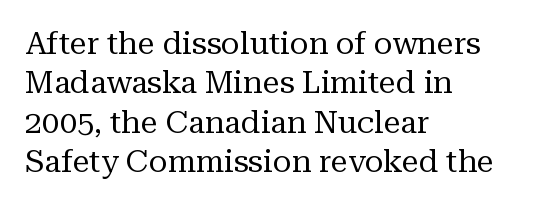
The image shows 31 px regular-weight serif type, upright; set left-aligned, normal line spacing (1.27x), normal letter spacing, not underlined; medium stroke contrast and a medium x-height.
